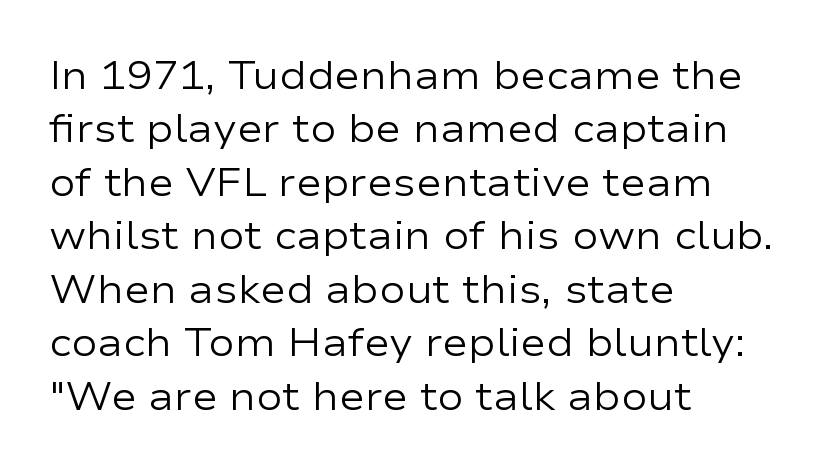
Q: Is the text bold? A: No.
Q: Is the text italic (slanted)? A: No, it is upright.
Q: Is the typeface a serif or a sans-serif typeface? A: Sans-serif.
Q: Is the text underlined? A: No.
Q: How is the paragraph aligned? A: Left-aligned.
Q: Is the spacing between letters normal or unusually wide? A: Normal.
Q: Is the spacing between lines tight, normal or loose? A: Normal.
Q: Width (condensed, normal, or wide)? A: Wide.
Q: Stroke contrast? A: Low.
Q: x-height? A: Medium.
Q: Monospaced? A: No.
